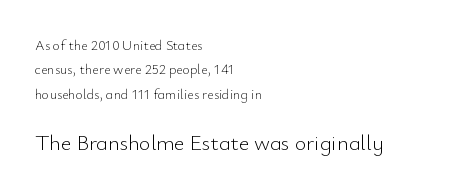
{"italic": "no", "bold": "no", "underline": "no", "align": "left", "line_spacing_ratio": 1.74, "letter_spacing": "normal", "letter_spacing_em": 0.0, "larger_block": "second", "size_ratio": 1.57, "glyph_px": 22}
